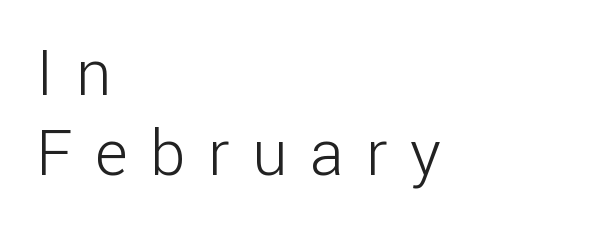
The image shows 63 px light sans-serif type, upright; set left-aligned, normal line spacing (1.27x), unusually wide letter spacing (+0.36 em), not underlined; low stroke contrast and a medium x-height.
